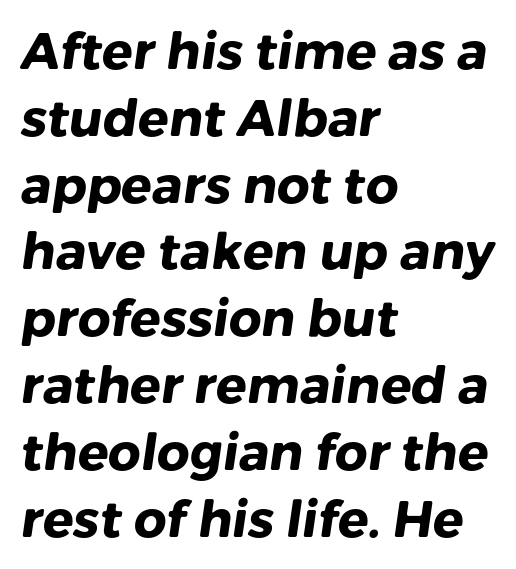
{"serif": "no", "bold": "yes", "weight": "heavy", "width": "normal", "stroke_contrast": "low", "x_height": "medium", "monospaced": "no", "underline": "no", "align": "left", "line_spacing": "normal", "line_spacing_ratio": 1.31, "letter_spacing": "normal", "letter_spacing_em": 0.0, "glyph_px": 51}
